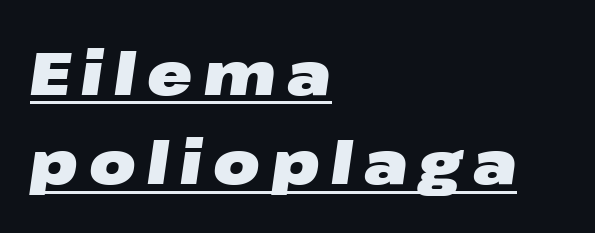
The image shows 60 px heavy, wide type, italic (leaning right); set left-aligned, normal line spacing (1.49x), underlined; low stroke contrast and a medium x-height.
